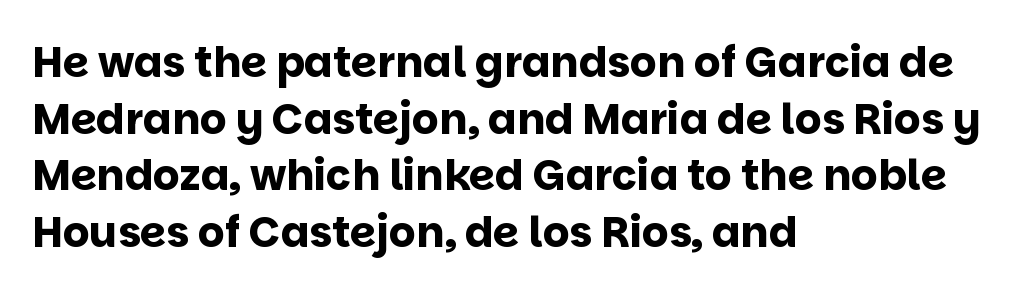
Honestly, the letter spacing is just normal — you wouldn't notice it. A full-strength bold gives these letters their thick strokes. Lines of text with bare space underneath. Leading: standard.
